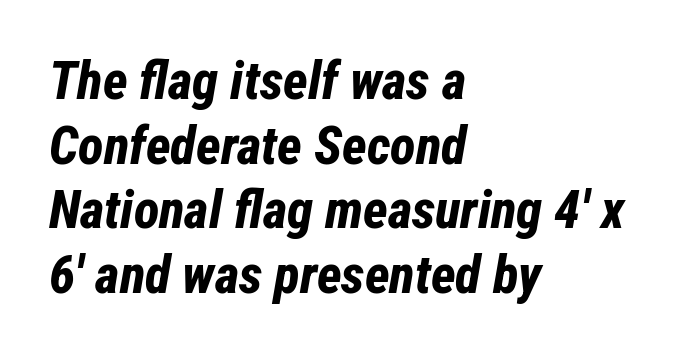
Q: Is the text bold? A: Yes.
Q: Is the text italic (slanted)? A: Yes, it leans right by about 12 degrees.
Q: Is the text underlined? A: No.
Q: How is the paragraph aligned? A: Left-aligned.
Q: Is the spacing between letters normal or unusually wide? A: Normal.
Q: Width (condensed, normal, or wide)? A: Condensed.
Q: Stroke contrast? A: Low.
Q: x-height? A: Medium.
Q: Monospaced? A: No.
